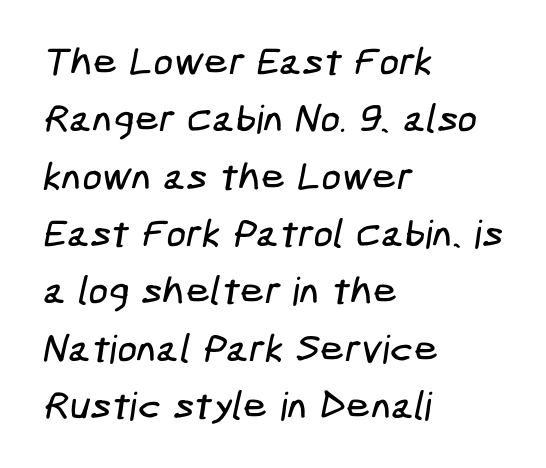
{"serif": "no", "width": "condensed", "stroke_contrast": "low", "x_height": "medium", "underline": "no", "align": "left", "line_spacing": "normal", "line_spacing_ratio": 1.47, "letter_spacing": "normal", "letter_spacing_em": 0.0, "glyph_px": 39}
